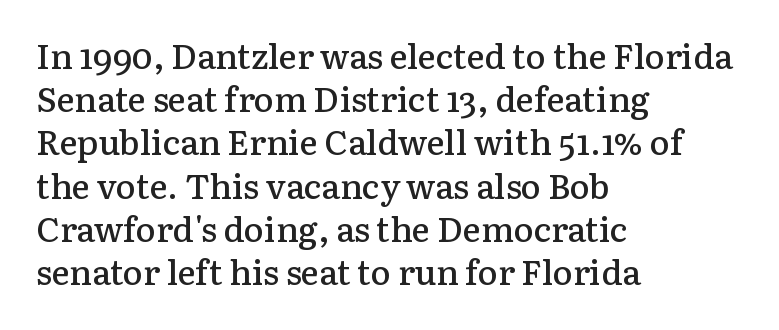
The image shows 34 px semibold serif type, upright; set left-aligned, normal line spacing (1.27x), normal letter spacing, not underlined; low stroke contrast and a medium x-height.
